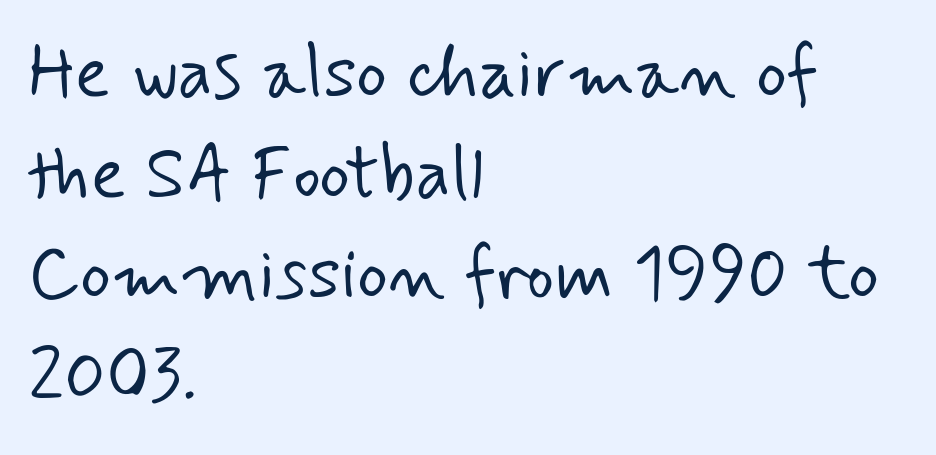
Is this a fixed-width face? No — the glyphs have proportional, varying widths. The typesetting does not lean heavy: it is not bold. To sum up the face: it is a sans, with no serifs. If you measured baseline to baseline, you'd find a middling distance.
